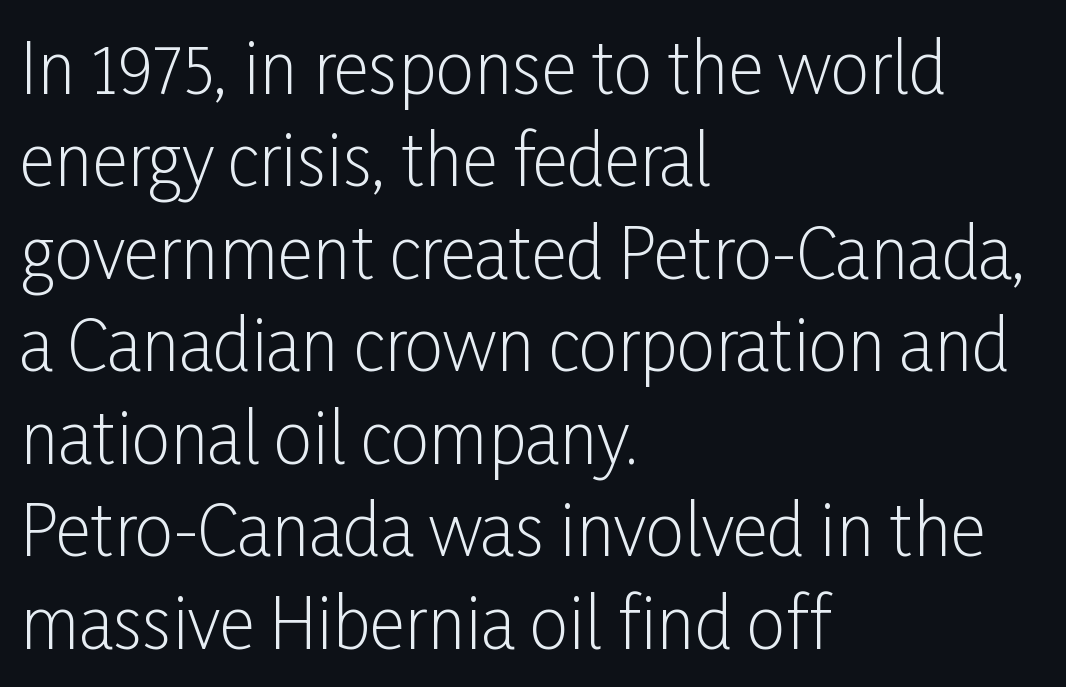
Serif or sans? Sans — the stroke terminals are bare. These lines are rendered in a variable-pitch font. Plain, unruled lines of type. The compositor pushed each line to the left boundary. The leading is moderate, giving the passage an even texture.
